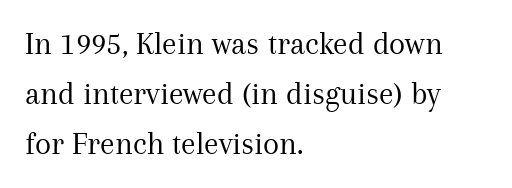
The image shows 33 px regular-weight serif type, upright; set left-aligned, normal line spacing (1.52x), normal letter spacing, not underlined; medium stroke contrast and a medium x-height.
